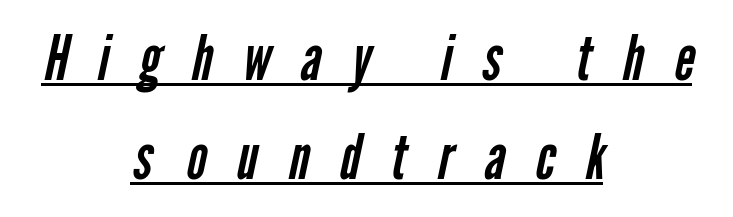
The image shows 62 px regular-weight, condensed sans-serif type; set centered, normal line spacing (1.6x), unusually wide letter spacing (+0.49 em), underlined; low stroke contrast and a medium x-height.
